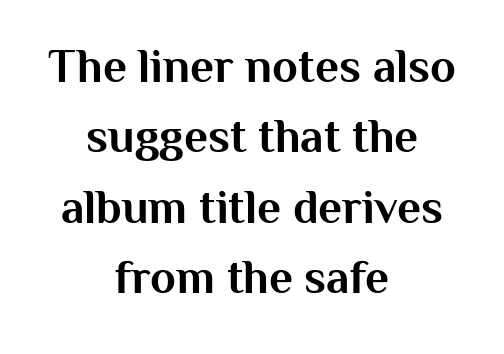
{"serif": "no", "italic": "no", "bold": "yes", "weight": "bold", "width": "normal", "stroke_contrast": "medium", "x_height": "medium", "monospaced": "no", "underline": "no", "align": "center", "line_spacing": "normal", "line_spacing_ratio": 1.5, "letter_spacing": "normal", "letter_spacing_em": 0.0, "glyph_px": 47}
